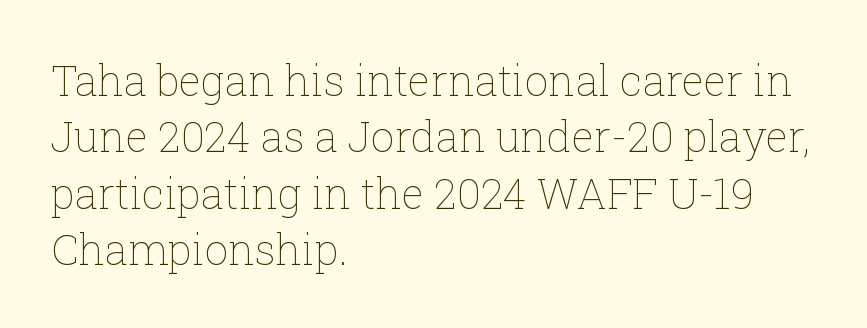
All the whitespace from short lines collects on the right. Baseline-to-baseline distance is the conventional proportion of letter height. The letterforms sit shoulder to shoulder at normal distance. The passage shown is typed in a proportional face where columns would drift. This sample uses an upright cut, with every glyph sitting square on the baseline.
